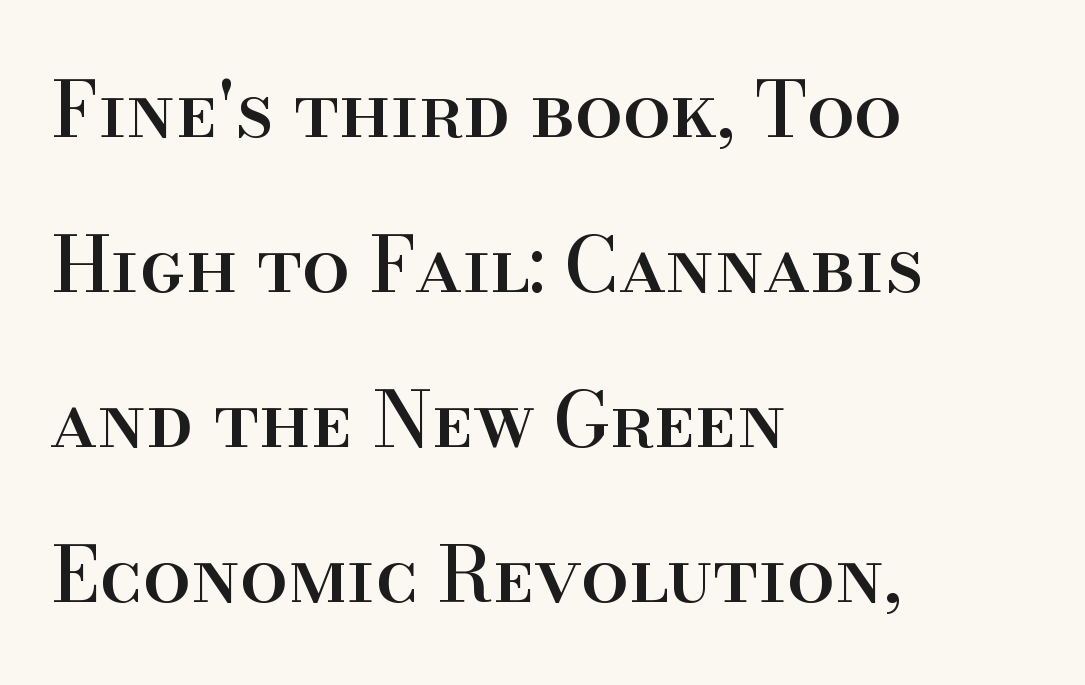
Students, note that the glyphs here touch the page at normal intervals. Looks like regular typesetting: each glyph gets only the width it needs. Each line starts at the same left margin while the right side varies. Honestly, the rows look like they've been pulled way apart. The space beneath each line is pristine and unruled. The designer went with a serif here, giving each stem small feet.
